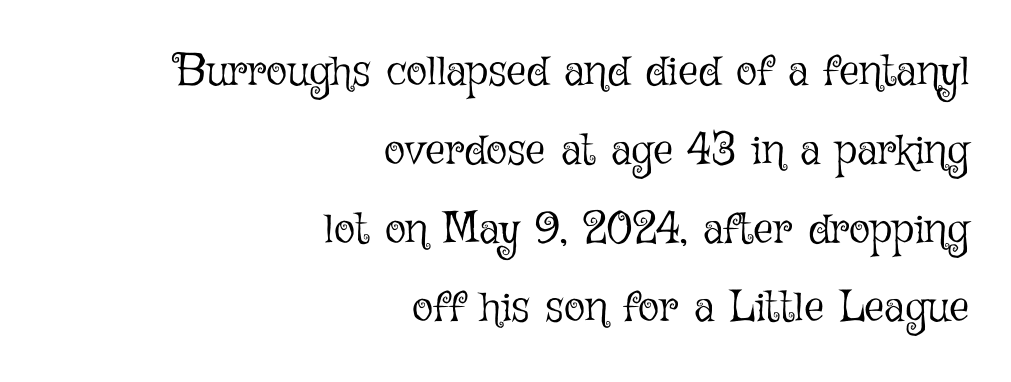
The passage shown is typed in a proportional face where columns would drift. Letters rest on an invisible, unmarked baseline. Alignment: flush right. The lettering stays uniformly vertical, giving the passage a roman look. Compared with typical body copy, the letter spacing here is the same.
